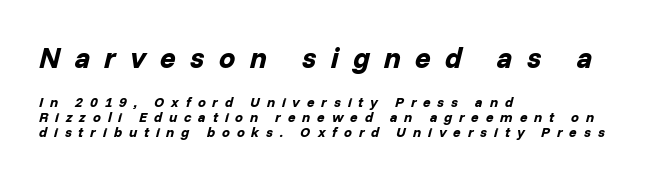
The block sitting higher on the canvas is the one with enlarged characters. These lines stack with their left ends in a neat column. Is this a fixed-width face? No — the glyphs have proportional, varying widths. Descenders are the only things crossing below the line.
